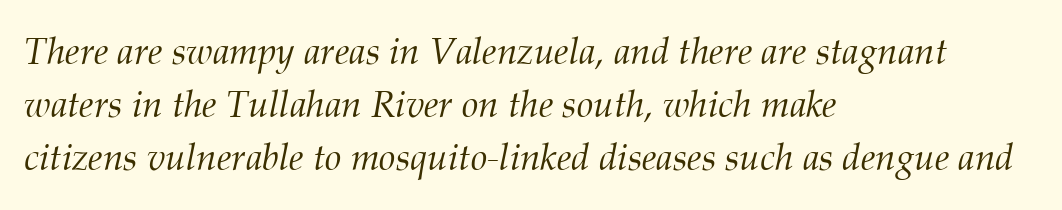
Q: Is the text bold? A: No.
Q: Is the text italic (slanted)? A: Yes, it leans right by about 12 degrees.
Q: Is the typeface a serif or a sans-serif typeface? A: Serif.
Q: Is the text underlined? A: No.
Q: How is the paragraph aligned? A: Left-aligned.
Q: Is the spacing between letters normal or unusually wide? A: Normal.
Q: Is the spacing between lines tight, normal or loose? A: Normal.
Q: Width (condensed, normal, or wide)? A: Normal.
Q: Stroke contrast? A: Medium.
Q: x-height? A: Medium.
Q: Monospaced? A: No.
